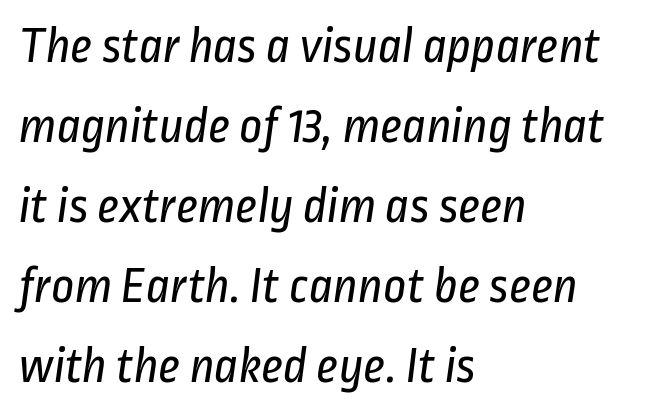
Q: Is the text bold? A: No.
Q: Is the typeface a serif or a sans-serif typeface? A: Sans-serif.
Q: Is the text underlined? A: No.
Q: How is the paragraph aligned? A: Left-aligned.
Q: Is the spacing between letters normal or unusually wide? A: Normal.
Q: Is the spacing between lines tight, normal or loose? A: Normal.
Q: Width (condensed, normal, or wide)? A: Condensed.
Q: Stroke contrast? A: Low.
Q: x-height? A: Medium.
Q: Monospaced? A: No.
